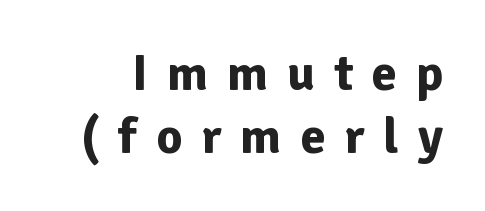
The image shows 51 px bold sans-serif type, upright; set line spacing 1.24x, unusually wide letter spacing (+0.37 em), not underlined; low stroke contrast and a medium x-height.
